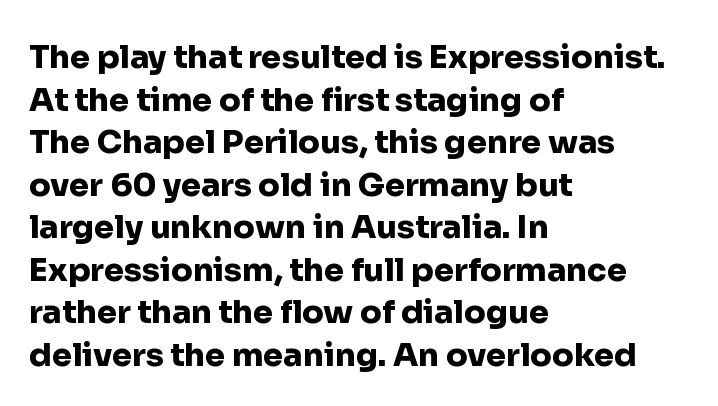
{"serif": "no", "italic": "no", "bold": "yes", "weight": "heavy", "width": "normal", "stroke_contrast": "low", "x_height": "medium", "monospaced": "no", "underline": "no", "align": "left", "line_spacing": "normal", "line_spacing_ratio": 1.33, "letter_spacing": "normal", "letter_spacing_em": 0.0, "glyph_px": 32}
